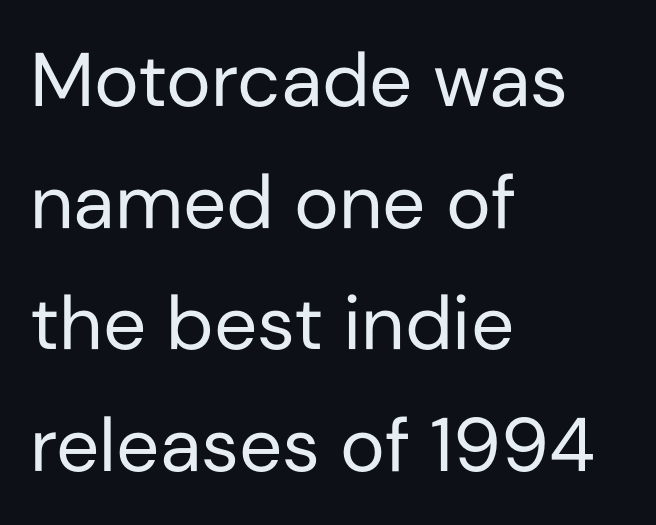
This sample has the flowing, uneven cadence of proportional lettering. Compared with a typical body face, this is equally light or lighter still. What kind of face is this? One without serifs — a sans. What stands out about the letter spacing? Nothing — it is the standard amount.
